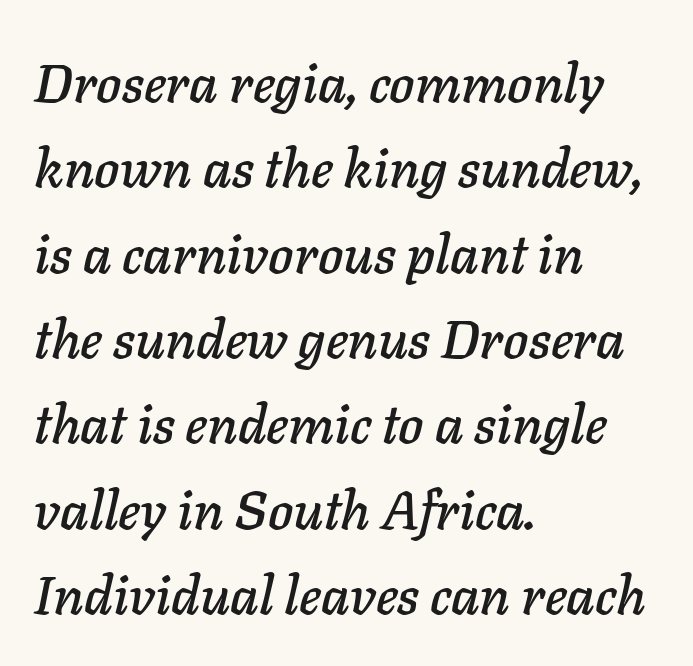
The image shows 54 px text type, italic (leaning right); set left-aligned, normal line spacing (1.58x), normal letter spacing, not underlined; low stroke contrast and a medium x-height.
